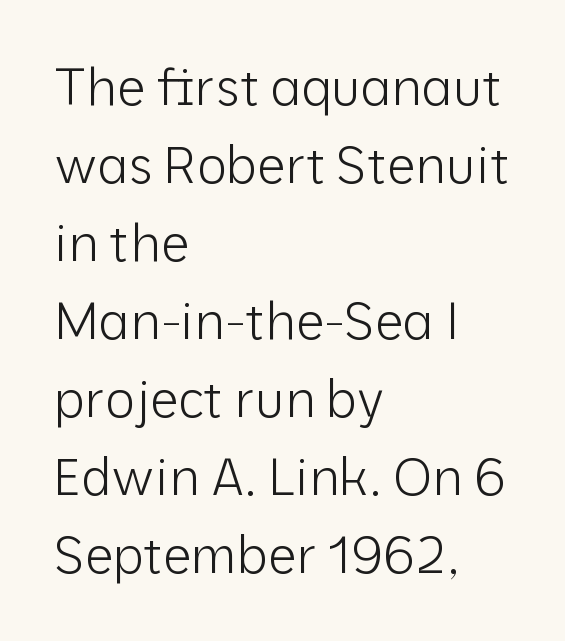
{"serif": "no", "italic": "no", "bold": "no", "weight": "light", "width": "normal", "stroke_contrast": "low", "x_height": "medium", "monospaced": "no", "underline": "no", "align": "left", "line_spacing": "normal", "line_spacing_ratio": 1.53, "letter_spacing": "normal", "letter_spacing_em": 0.0, "glyph_px": 51}
